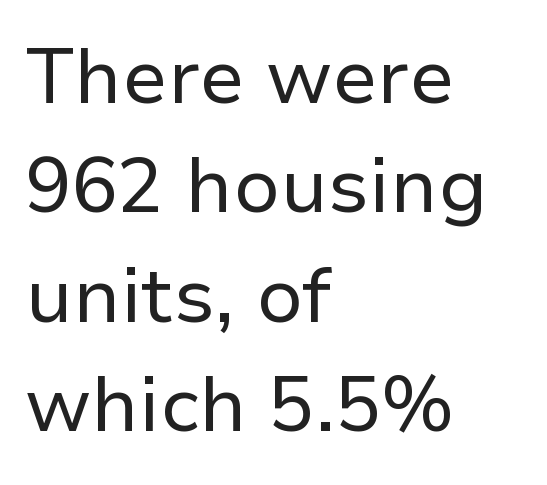
The setting favours the left margin, as ordinary paragraphs usually do. The rows are spaced the way most documents space them. Type without underlining. This sample uses an upright cut, with every glyph sitting square on the baseline. A quiet, ordinary-to-light weight characterises the typeface.
